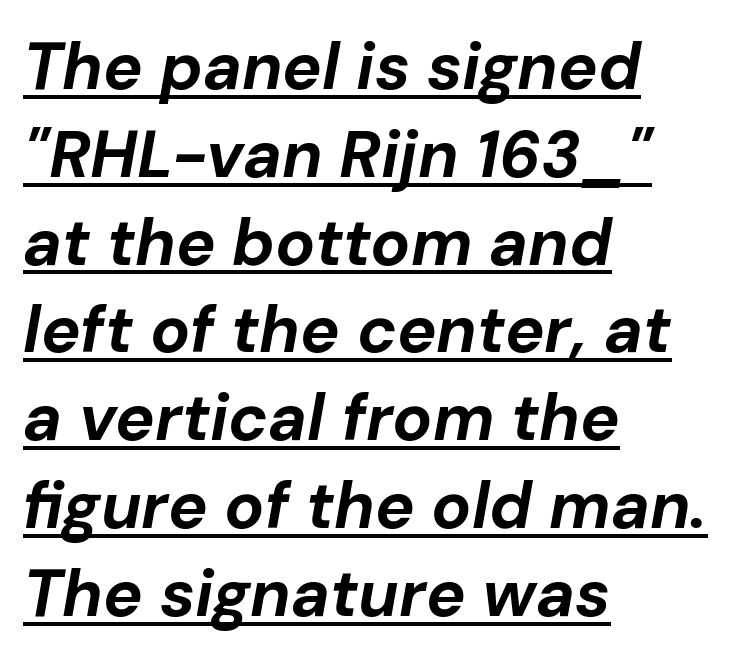
Q: Is the text bold? A: Yes.
Q: Is the text italic (slanted)? A: Yes, it leans right by about 10 degrees.
Q: Is the text underlined? A: Yes.
Q: How is the paragraph aligned? A: Left-aligned.
Q: Is the spacing between letters normal or unusually wide? A: Normal.
Q: Is the spacing between lines tight, normal or loose? A: Normal.
Q: Width (condensed, normal, or wide)? A: Normal.
Q: Stroke contrast? A: Low.
Q: x-height? A: Medium.
Q: Monospaced? A: No.
